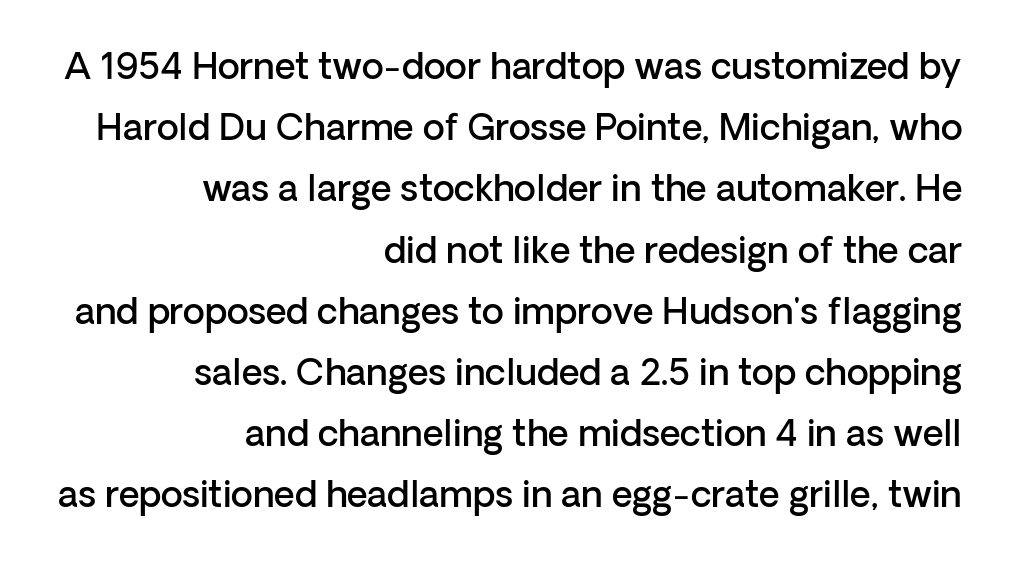
{"serif": "no", "italic": "no", "bold": "semi", "weight": "semibold", "width": "normal", "stroke_contrast": "low", "x_height": "medium", "monospaced": "no", "underline": "no", "align": "right", "line_spacing": "normal", "line_spacing_ratio": 1.7, "letter_spacing": "normal", "letter_spacing_em": 0.0, "glyph_px": 36}
